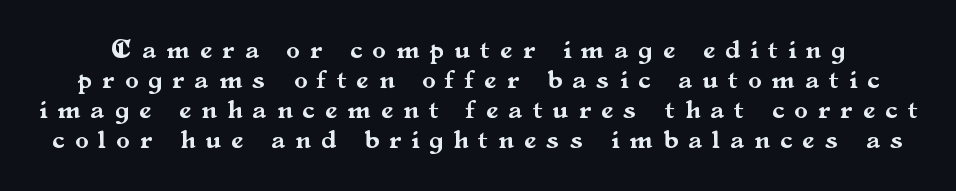
Q: Is the text italic (slanted)? A: No, it is upright.
Q: Is the text underlined? A: No.
Q: Is the spacing between letters normal or unusually wide? A: Unusually wide.
Q: Is the spacing between lines tight, normal or loose? A: Tight.
